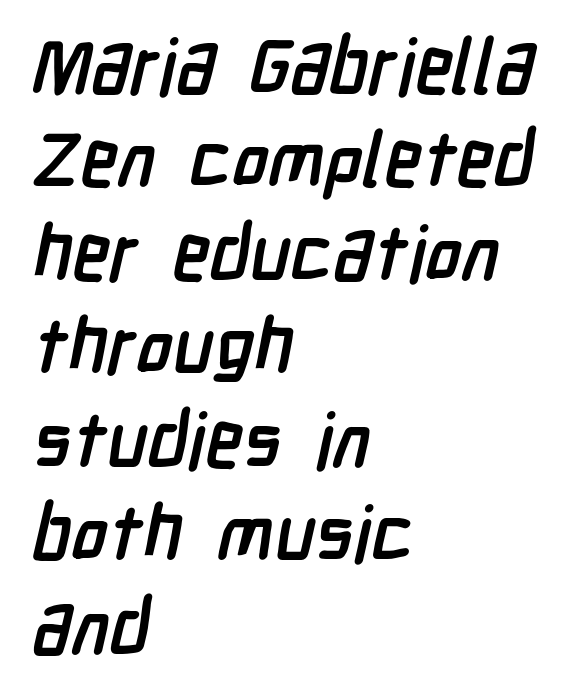
{"serif": "no", "bold": "yes", "weight": "semibold", "width": "condensed", "stroke_contrast": "low", "x_height": "medium", "monospaced": "no", "underline": "no", "align": "left", "line_spacing_ratio": 1.23, "letter_spacing": "normal", "letter_spacing_em": 0.0, "glyph_px": 76}
